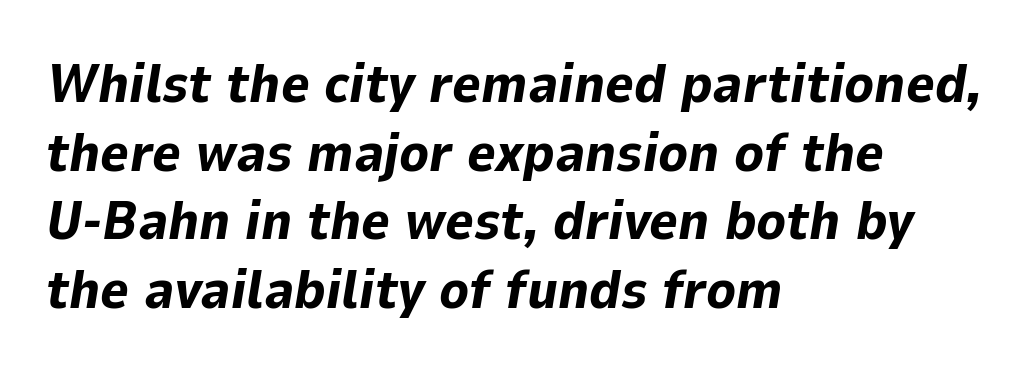
In CSS terms this would be text-align: left. Each new line begins a customary step beneath the previous one. Clear beneath every line of the passage. Spacing verdict: proportional, widths tailored to each character. Slanted lettering throughout.
